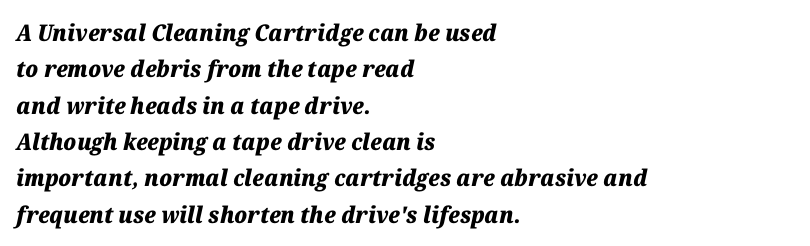
The image shows 23 px bold type, italic (leaning right); set left-aligned, normal line spacing (1.58x), normal letter spacing, not underlined.
